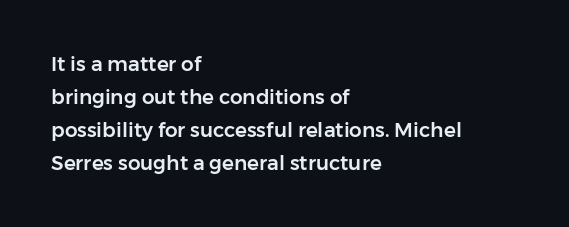
Vertical strokes here are truly vertical. Interline gaps are of average width in this sample. The words here are not underlined. The passage shown has conventional tracking throughout. The typesetter chose a ragged-right arrangement here.
